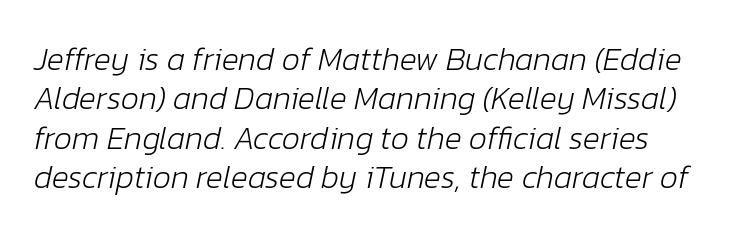
Is this a fixed-width face? No — the glyphs have proportional, varying widths. The strokes are not fattened; the text isn't bold. The rendering keeps characters at their native spacing. Compared with ordinary roman type, these characters are visibly tilted. Beneath every word, the page is bare.
